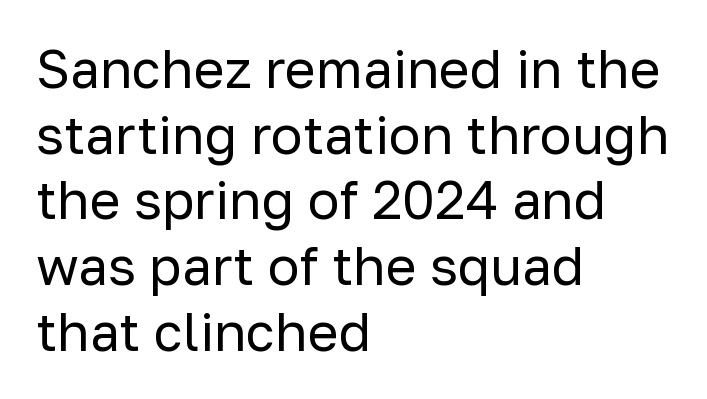
{"serif": "no", "italic": "no", "bold": "no", "weight": "regular", "width": "normal", "stroke_contrast": "low", "x_height": "medium", "monospaced": "no", "underline": "no", "align": "left", "line_spacing_ratio": 1.24, "letter_spacing": "normal", "letter_spacing_em": 0.0, "glyph_px": 53}
